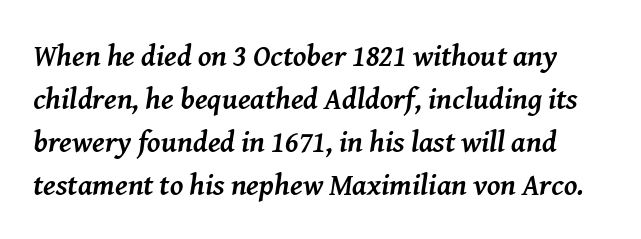
These lines sit exactly where default settings would place them. Type without underlining. Are there feet on the stems? There are — it's a serif. Emphasis-style slanted type is in use. No extra tracking has been applied to these lines. Heft: maximum for text — a bold.
